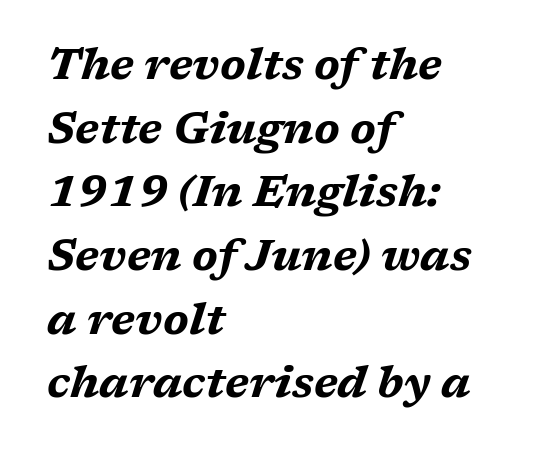
Q: Is the text bold? A: Yes.
Q: Is the text italic (slanted)? A: Yes, it leans right by about 17 degrees.
Q: Is the text underlined? A: No.
Q: How is the paragraph aligned? A: Left-aligned.
Q: Is the spacing between letters normal or unusually wide? A: Normal.
Q: Is the spacing between lines tight, normal or loose? A: Normal.
Q: Width (condensed, normal, or wide)? A: Wide.
Q: Stroke contrast? A: Medium.
Q: x-height? A: Medium.
Q: Monospaced? A: No.
